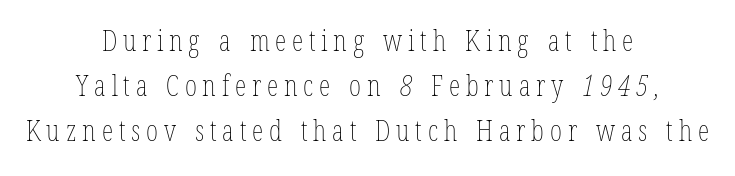
The lines are quadded center. There is plenty of visible air inserted between adjacent glyphs. You could not count columns in this text — the font is proportionally spaced. The passage shown is not underscored anywhere. Leading matches the norm, producing a regular column. Summary of weight: not heavy and not bold.
